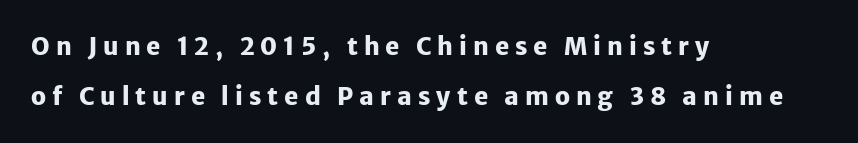
Q: Is the text bold? A: Yes.
Q: Is the text italic (slanted)? A: No, it is upright.
Q: Is the text underlined? A: No.
Q: How is the paragraph aligned? A: Left-aligned.
Q: Is the spacing between letters normal or unusually wide? A: Unusually wide.
Q: Is the spacing between lines tight, normal or loose? A: Loose.
